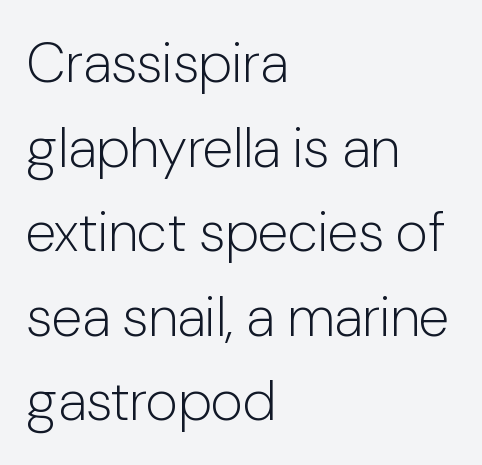
The image shows 56 px light sans-serif type, upright; set left-aligned, normal line spacing (1.51x), normal letter spacing, not underlined; low stroke contrast and a medium x-height.
